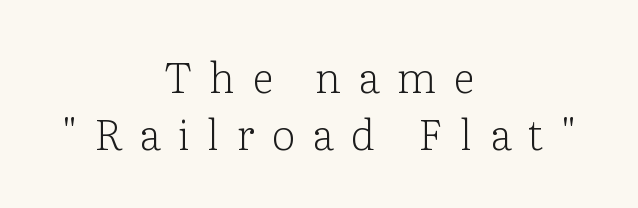
Q: Is the text bold? A: No.
Q: Is the text italic (slanted)? A: No, it is upright.
Q: Is the typeface a serif or a sans-serif typeface? A: Serif.
Q: Is the text underlined? A: No.
Q: How is the paragraph aligned? A: Centered.
Q: Is the spacing between letters normal or unusually wide? A: Unusually wide.
Q: Is the spacing between lines tight, normal or loose? A: Normal.
Q: Width (condensed, normal, or wide)? A: Normal.
Q: Stroke contrast? A: Low.
Q: x-height? A: Medium.
Q: Monospaced? A: No.
